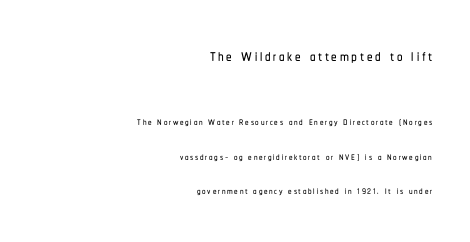
{"italic": "no", "underline": "no", "align": "right", "line_spacing": "loose", "line_spacing_ratio": 2.47, "larger_block": "first", "size_ratio": 1.57, "glyph_px": 22}
